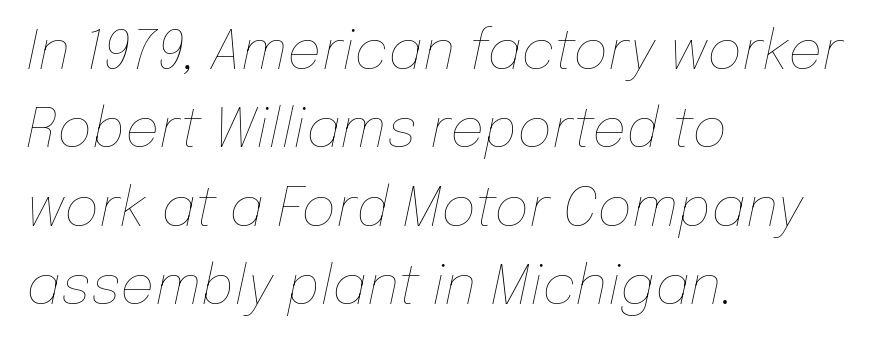
The image shows 54 px thin type, italic (leaning right); set left-aligned, normal line spacing (1.45x), normal letter spacing, not underlined; low stroke contrast and a medium x-height.
